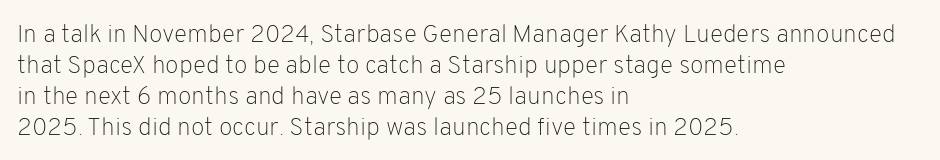
{"italic": "no", "bold": "no", "underline": "no", "align": "left", "line_spacing_ratio": 1.24, "letter_spacing": "normal", "letter_spacing_em": 0.0, "glyph_px": 25}
